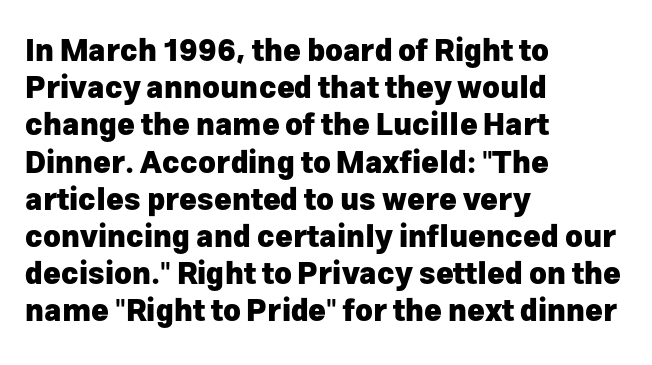
Q: Is the text bold? A: Yes.
Q: Is the text italic (slanted)? A: No, it is upright.
Q: Is the typeface a serif or a sans-serif typeface? A: Sans-serif.
Q: Is the text underlined? A: No.
Q: How is the paragraph aligned? A: Left-aligned.
Q: Is the spacing between letters normal or unusually wide? A: Normal.
Q: Width (condensed, normal, or wide)? A: Normal.
Q: Stroke contrast? A: Low.
Q: x-height? A: Medium.
Q: Monospaced? A: No.
